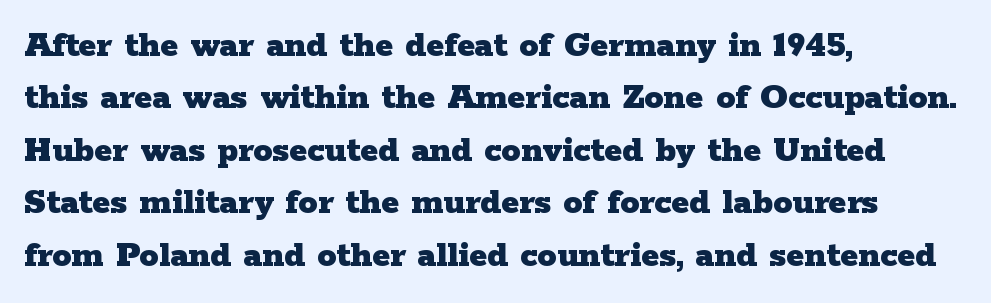
Q: Is the text bold? A: Yes.
Q: Is the text italic (slanted)? A: No, it is upright.
Q: Is the typeface a serif or a sans-serif typeface? A: Serif.
Q: Is the text underlined? A: No.
Q: How is the paragraph aligned? A: Left-aligned.
Q: Is the spacing between letters normal or unusually wide? A: Normal.
Q: Is the spacing between lines tight, normal or loose? A: Normal.
Q: Width (condensed, normal, or wide)? A: Wide.
Q: Stroke contrast? A: Low.
Q: x-height? A: Medium.
Q: Monospaced? A: No.
